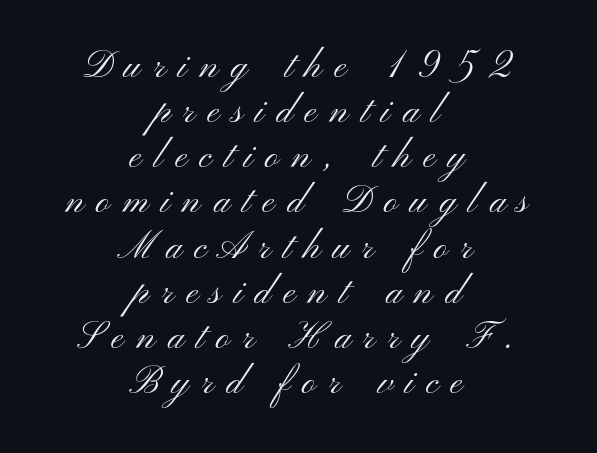
Q: Is the text bold? A: No.
Q: Is the text italic (slanted)? A: Yes.
Q: Is the typeface a serif or a sans-serif typeface? A: Sans-serif.
Q: Is the text underlined? A: No.
Q: How is the paragraph aligned? A: Centered.
Q: Is the spacing between letters normal or unusually wide? A: Unusually wide.
Q: Width (condensed, normal, or wide)? A: Wide.
Q: Stroke contrast? A: Medium.
Q: x-height? A: Small.
Q: Monospaced? A: No.
